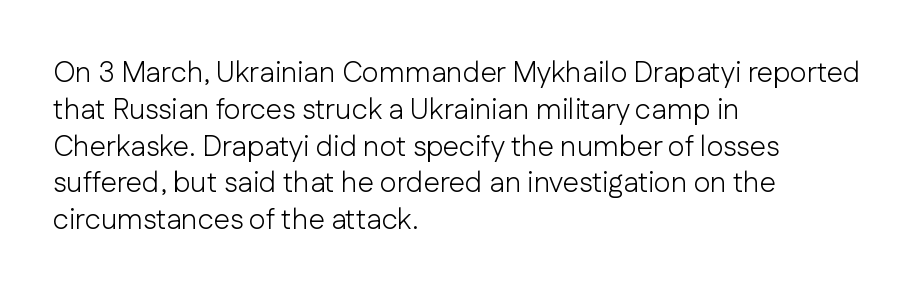
Spacing verdict: proportional, widths tailored to each character. A typesetter would call this zero additional tracking. The rendering uses a moderate line-height, typical for paragraphs. The font sits on the lighter half of the weight spectrum, regular included.
